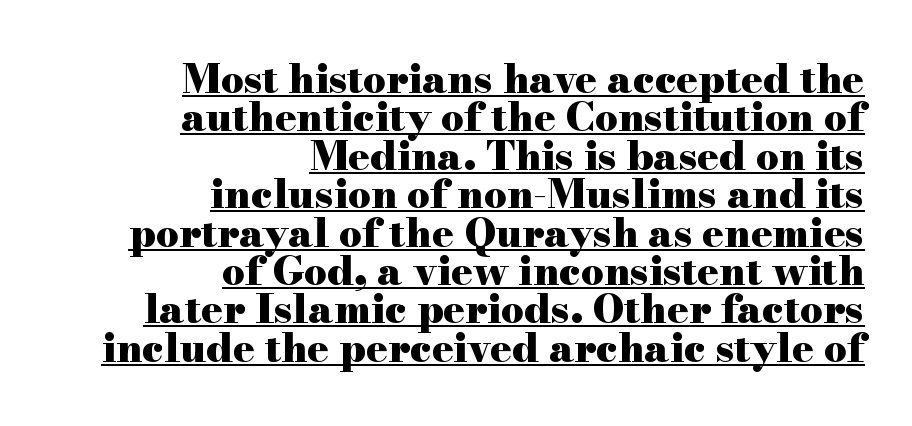
{"serif": "yes", "italic": "no", "bold": "yes", "weight": "heavy", "width": "wide", "stroke_contrast": "high", "x_height": "small", "monospaced": "no", "underline": "yes", "align": "right", "line_spacing": "tight", "line_spacing_ratio": 0.96, "letter_spacing": "normal", "letter_spacing_em": 0.0, "glyph_px": 40}
